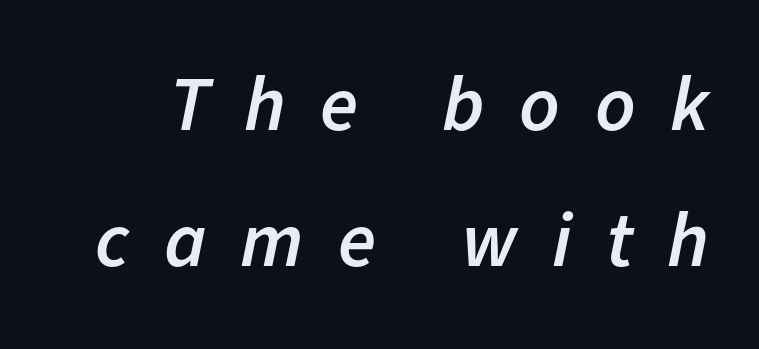
Q: Is the text bold? A: Semi-bold.
Q: Is the text italic (slanted)? A: Yes, it leans right by about 11 degrees.
Q: Is the text underlined? A: No.
Q: Is the spacing between letters normal or unusually wide? A: Unusually wide.
Q: Width (condensed, normal, or wide)? A: Normal.
Q: Stroke contrast? A: Low.
Q: x-height? A: Medium.
Q: Monospaced? A: No.
